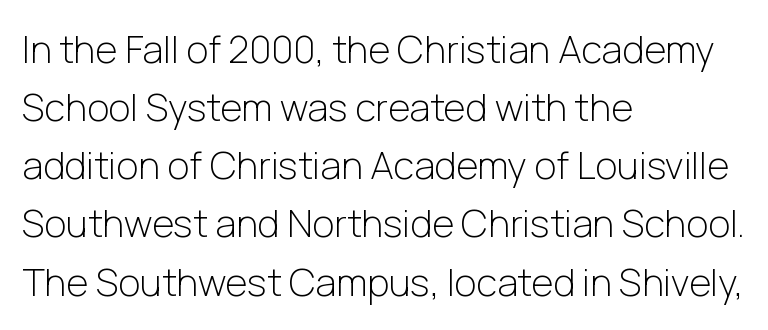
{"serif": "no", "italic": "no", "bold": "no", "weight": "light", "width": "normal", "stroke_contrast": "low", "x_height": "medium", "monospaced": "no", "underline": "no", "align": "left", "line_spacing": "normal", "line_spacing_ratio": 1.53, "letter_spacing": "normal", "letter_spacing_em": 0.0, "glyph_px": 38}
